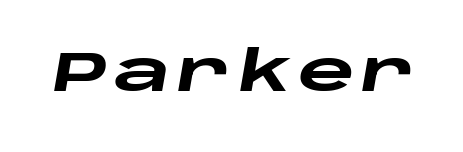
The image shows 55 px heavy, wide type, italic (leaning right); set not underlined; low stroke contrast and a large x-height.
